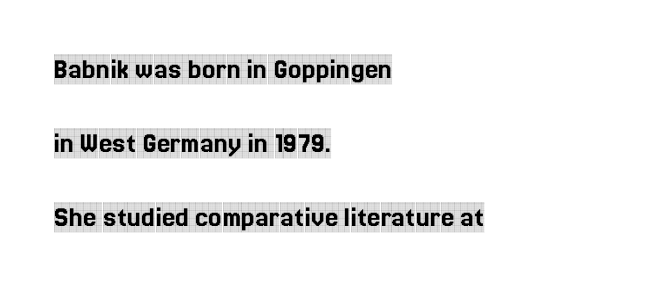
Character widths vary here, with narrow letters taking less room than wide ones. Interline gaps are noticeably wide in this sample. You could call the tracking neutral — neither tight nor loose. Posture: straight, roman, zero tilt. If you drew a ruler down the left edge, every line would touch it.
